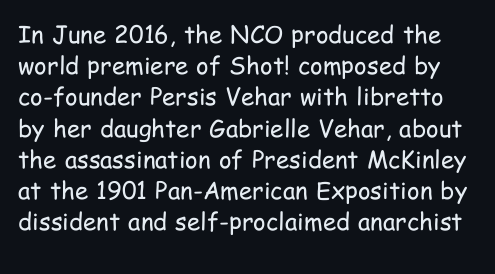
The passage shown is not underscored anywhere. Vertical stems look standard width or narrower in stroke. This sample uses plain, unmodified letter spacing. This is roman type, the default non-slanted kind. Students, observe: this is what conventionally led text looks like.
